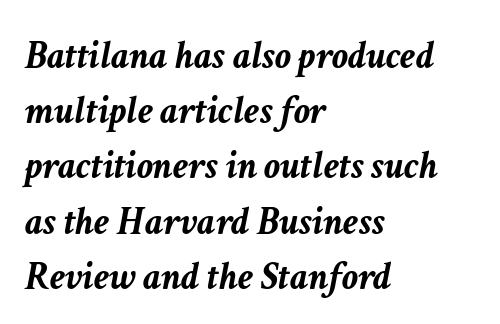
The image shows 40 px semibold type, italic (leaning right); set left-aligned, normal line spacing (1.38x), normal letter spacing, not underlined; low stroke contrast and a medium x-height.
